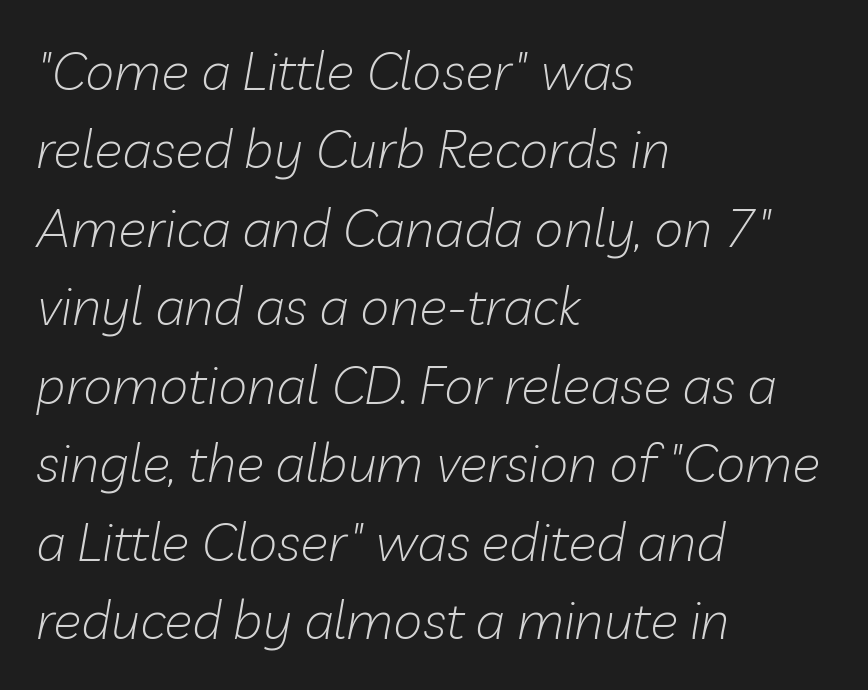
The image shows 53 px light type, italic (leaning right); set left-aligned, normal line spacing (1.48x), normal letter spacing, not underlined; low stroke contrast and a medium x-height.
